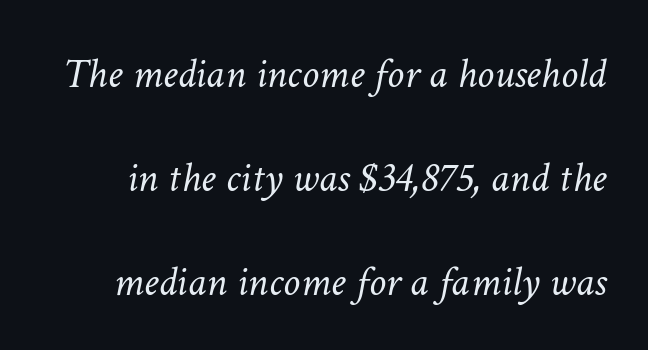
Q: Is the text bold? A: No.
Q: Is the text italic (slanted)? A: Yes, it leans right by about 11 degrees.
Q: Is the text underlined? A: No.
Q: Is the spacing between letters normal or unusually wide? A: Normal.
Q: Is the spacing between lines tight, normal or loose? A: Loose.
Q: Width (condensed, normal, or wide)? A: Normal.
Q: Stroke contrast? A: Low.
Q: x-height? A: Medium.
Q: Monospaced? A: No.
